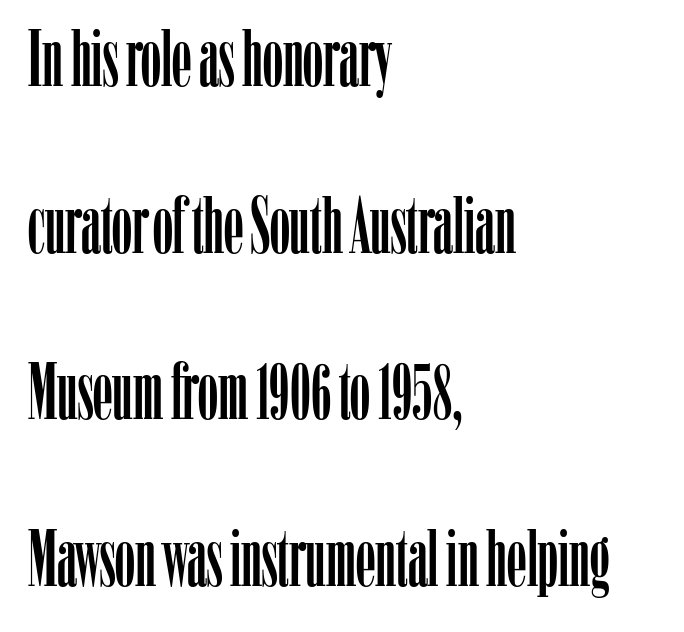
{"serif": "yes", "italic": "no", "width": "condensed", "stroke_contrast": "low", "x_height": "medium", "monospaced": "no", "underline": "no", "align": "left", "line_spacing": "loose", "line_spacing_ratio": 2.11, "letter_spacing": "normal", "letter_spacing_em": 0.0, "glyph_px": 79}
